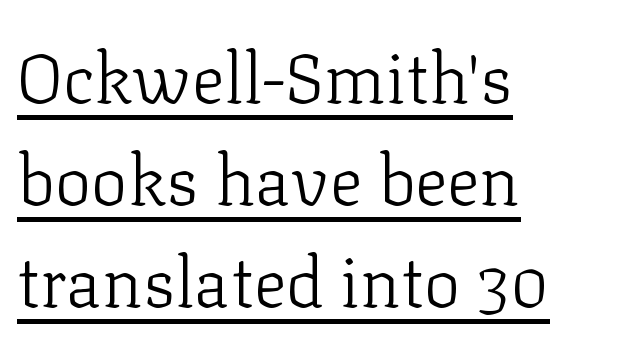
{"serif": "yes", "italic": "no", "bold": "no", "weight": "light", "width": "normal", "stroke_contrast": "low", "x_height": "medium", "monospaced": "no", "underline": "yes", "align": "left", "line_spacing": "normal", "line_spacing_ratio": 1.48, "letter_spacing": "normal", "letter_spacing_em": 0.0, "glyph_px": 69}
